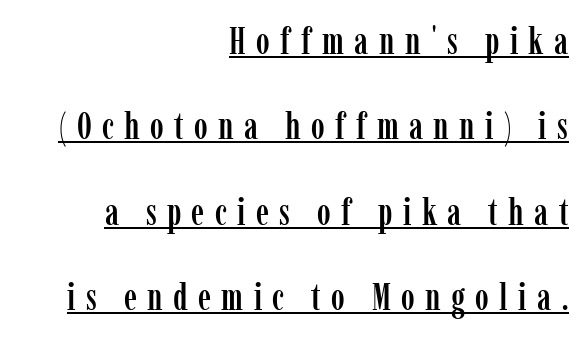
{"serif": "yes", "italic": "no", "width": "condensed", "stroke_contrast": "low", "x_height": "medium", "monospaced": "no", "underline": "yes", "align": "right", "line_spacing": "loose", "line_spacing_ratio": 2.31, "letter_spacing": "wide", "letter_spacing_em": 0.28, "glyph_px": 37}
